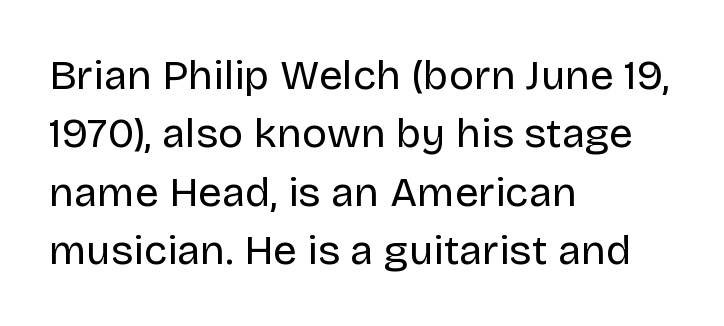
{"serif": "no", "italic": "no", "bold": "no", "weight": "regular", "width": "normal", "stroke_contrast": "low", "x_height": "large", "monospaced": "no", "underline": "no", "align": "left", "line_spacing": "normal", "line_spacing_ratio": 1.39, "letter_spacing": "normal", "letter_spacing_em": 0.0, "glyph_px": 42}
